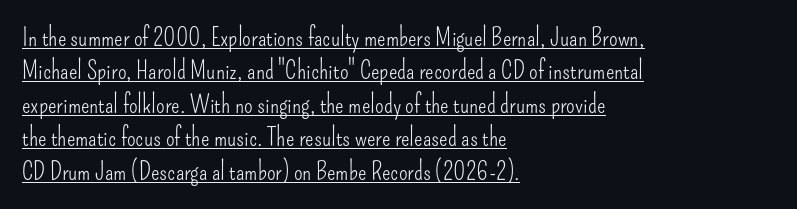
{"italic": "no", "bold": "no", "underline": "yes", "align": "left", "line_spacing": "normal", "line_spacing_ratio": 1.34, "letter_spacing": "normal", "letter_spacing_em": 0.0, "glyph_px": 25}
